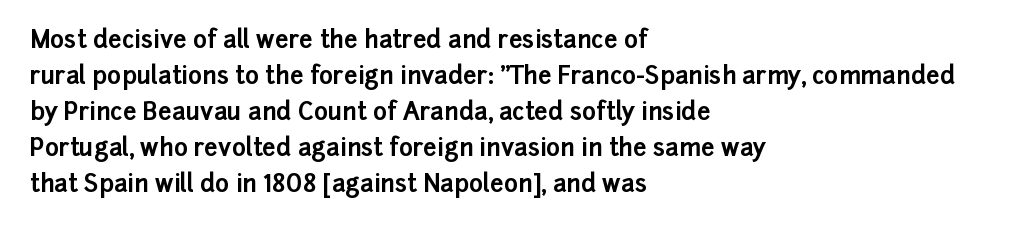
Q: Is the text bold? A: Yes.
Q: Is the text italic (slanted)? A: No, it is upright.
Q: Is the text underlined? A: No.
Q: How is the paragraph aligned? A: Left-aligned.
Q: Is the spacing between letters normal or unusually wide? A: Normal.
Q: Is the spacing between lines tight, normal or loose? A: Normal.
